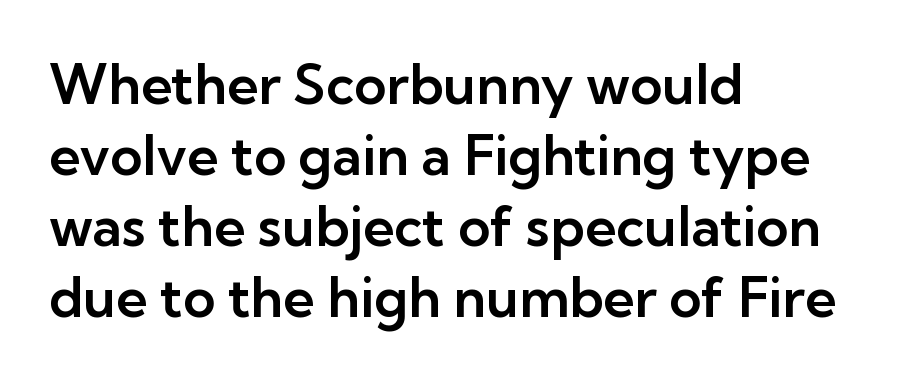
Q: Is the text italic (slanted)? A: No, it is upright.
Q: Is the typeface a serif or a sans-serif typeface? A: Sans-serif.
Q: Is the text underlined? A: No.
Q: How is the paragraph aligned? A: Left-aligned.
Q: Is the spacing between letters normal or unusually wide? A: Normal.
Q: Is the spacing between lines tight, normal or loose? A: Normal.
Q: Width (condensed, normal, or wide)? A: Normal.
Q: Stroke contrast? A: Low.
Q: x-height? A: Medium.
Q: Monospaced? A: No.
